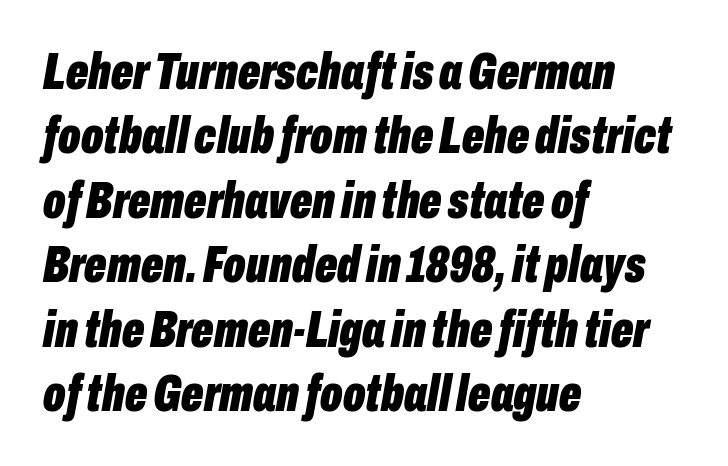
{"italic": "yes", "lean": "right", "slant_degrees": 10, "bold": "yes", "weight": "bold", "width": "condensed", "stroke_contrast": "low", "x_height": "medium", "monospaced": "no", "underline": "no", "align": "left", "line_spacing_ratio": 1.24, "letter_spacing": "normal", "letter_spacing_em": 0.0, "glyph_px": 52}
